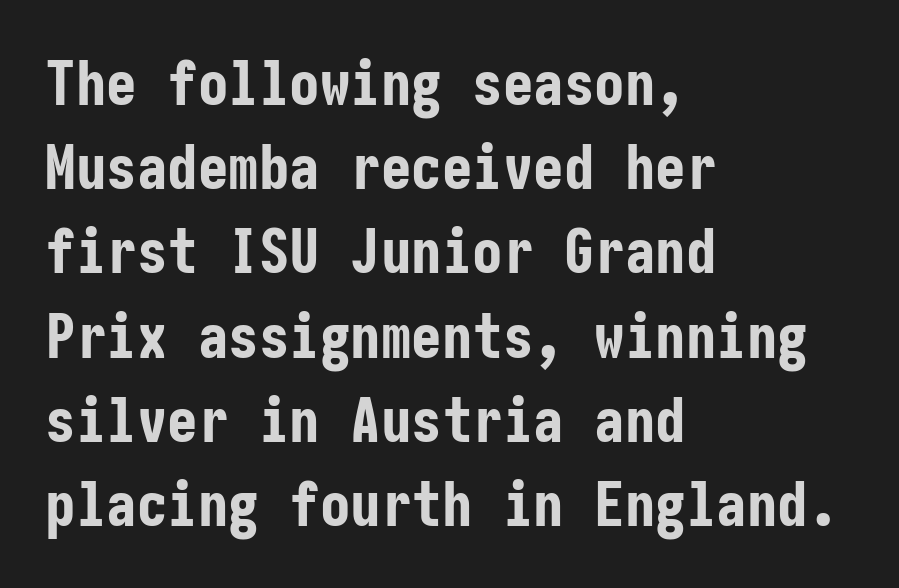
Descenders hang freely into open space. This block has exactly the height ordinary leading produces. Chunky letters — that's bold for sure. The type family on display is of the sans-serif kind. Notice how the stems are strictly vertical — no italics here. The face used here is rendered with its standard letterfit.
